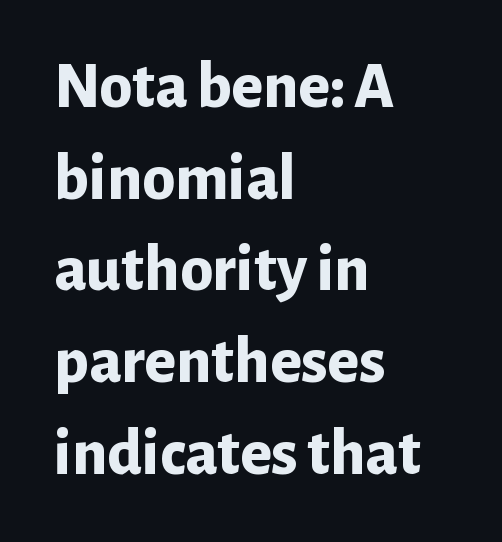
The image shows 66 px bold sans-serif type, upright; set left-aligned, normal line spacing (1.39x), normal letter spacing, not underlined; low stroke contrast and a medium x-height.
